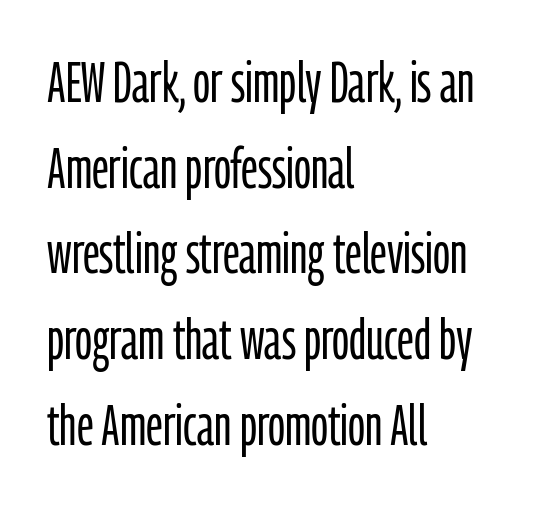
Evenly set lines give the paragraph a standard silhouette. A bare baseline throughout the passage. Weight class: somewhere from thin through regular. The typography opts for an upright posture over an oblique one.
